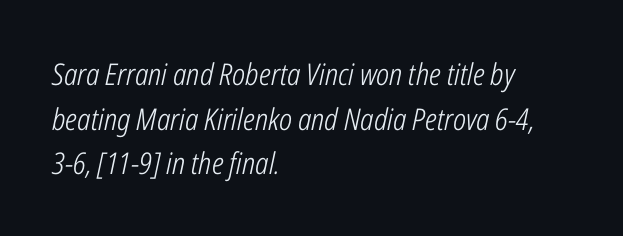
The image shows 30 px light, condensed type, italic (leaning right); set left-aligned, normal line spacing (1.49x), normal letter spacing, not underlined; low stroke contrast and a medium x-height.
